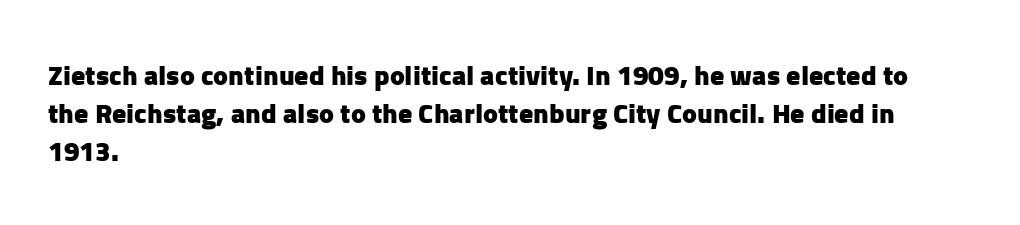
The image shows 28 px heavy sans-serif type, upright; set left-aligned, normal line spacing (1.35x), normal letter spacing, not underlined; low stroke contrast and a medium x-height.
